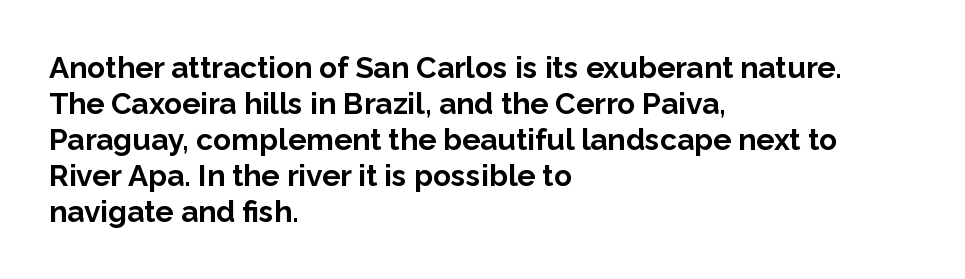
The image shows 30 px bold sans-serif type, upright; set left-aligned, line spacing 1.2x, normal letter spacing, not underlined; low stroke contrast and a medium x-height.
